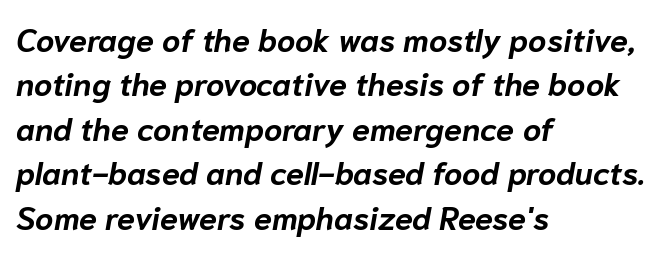
The image shows 32 px bold type, italic (leaning right); set left-aligned, normal line spacing (1.39x), normal letter spacing, not underlined; low stroke contrast and a medium x-height.
